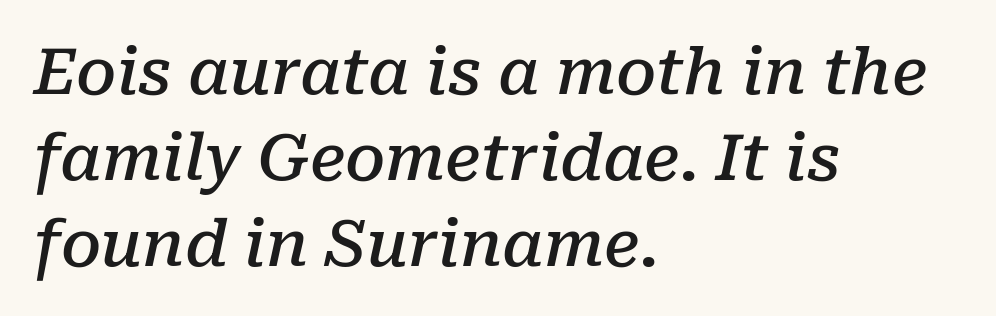
These lines are composed in type with serifs. Is this a fixed-width face? No — the glyphs have proportional, varying widths. You could call the tracking neutral — neither tight nor loose. As a designer I'd log this as weight 600, semibold. What's the leading like? Ordinary, nothing unusual.
